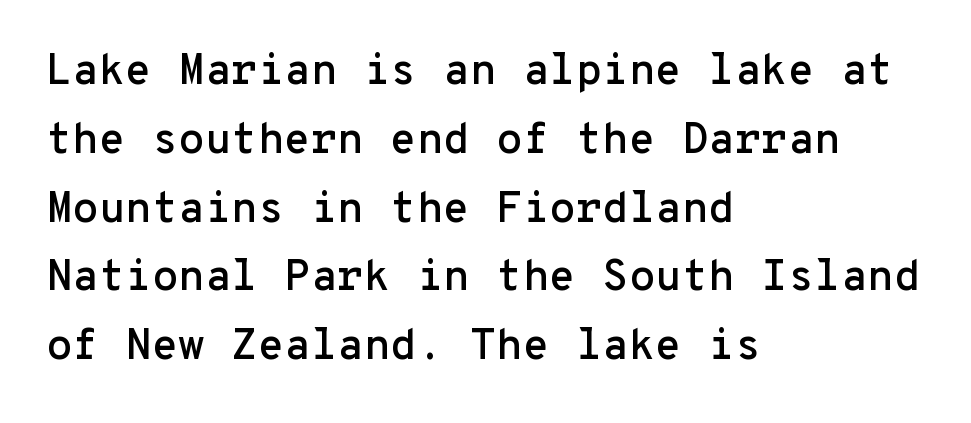
The image shows 43 px sans-serif type, upright, monospaced; set left-aligned, normal line spacing (1.6x), normal letter spacing, not underlined; low stroke contrast and a medium x-height.
